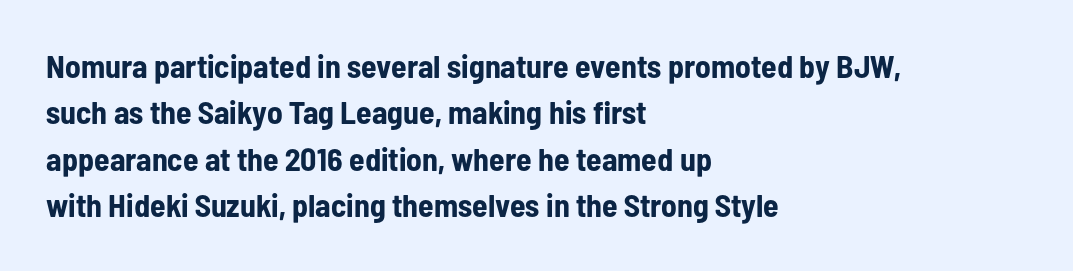
All the whitespace from short lines collects on the right. Unmarked baselines from the first word to the last. Do the characters align in a grid? No, the font is proportional. You could call the tracking neutral — neither tight nor loose. Weight: bold. The line-height multiplier appears to be the usual default.
